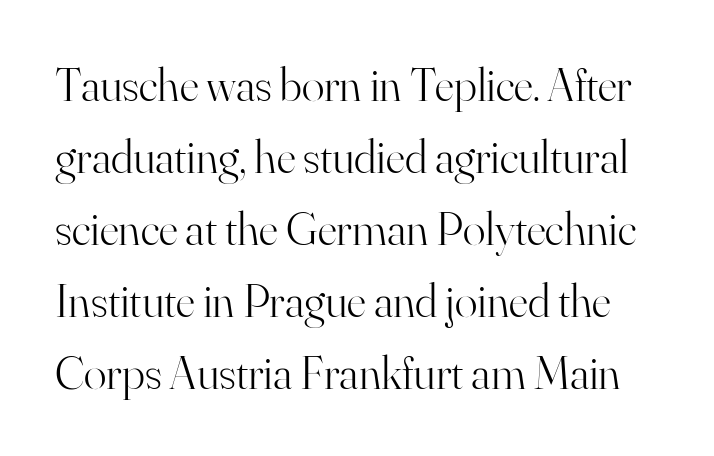
{"serif": "yes", "italic": "no", "bold": "no", "weight": "light", "width": "normal", "stroke_contrast": "high", "x_height": "small", "monospaced": "no", "underline": "no", "line_spacing": "normal", "line_spacing_ratio": 1.53, "letter_spacing": "normal", "letter_spacing_em": 0.0, "glyph_px": 47}
